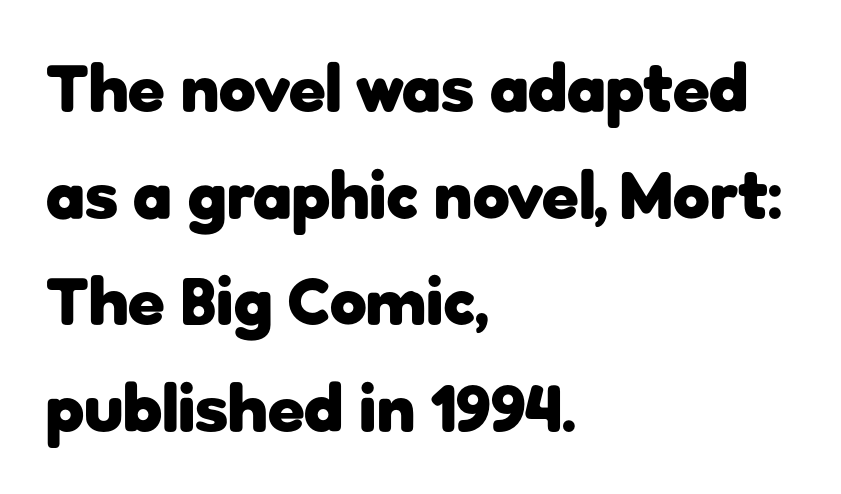
Q: Is the text bold? A: Yes.
Q: Is the text italic (slanted)? A: No, it is upright.
Q: Is the typeface a serif or a sans-serif typeface? A: Sans-serif.
Q: Is the text underlined? A: No.
Q: How is the paragraph aligned? A: Left-aligned.
Q: Is the spacing between letters normal or unusually wide? A: Normal.
Q: Is the spacing between lines tight, normal or loose? A: Normal.
Q: Width (condensed, normal, or wide)? A: Normal.
Q: Stroke contrast? A: Low.
Q: x-height? A: Medium.
Q: Monospaced? A: No.
